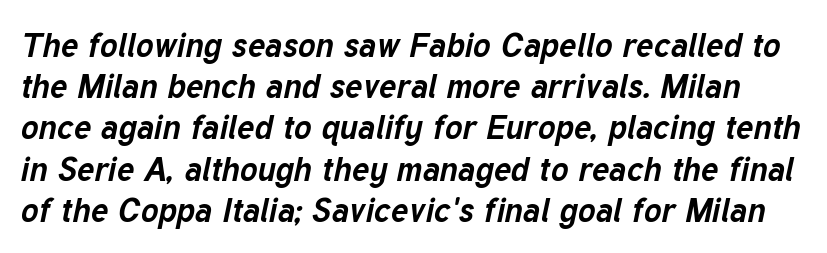
The image shows 33 px bold type, italic (leaning right); set normal line spacing (1.25x), normal letter spacing, not underlined; low stroke contrast and a medium x-height.
